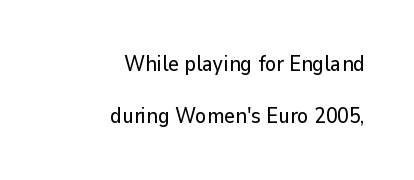
The image shows 21 px text type, upright; set right-aligned, loose line spacing (2.47x), normal letter spacing, not underlined.
